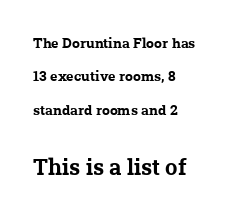
Q: Is the text bold? A: Yes.
Q: Is the text underlined? A: No.
Q: How is the paragraph aligned? A: Left-aligned.
Q: Is the spacing between letters normal or unusually wide? A: Normal.
Q: Is the spacing between lines tight, normal or loose? A: Loose.
Q: Which block of text is set in a larger size, the first (top) or the second (bottom)? A: The second (bottom) one.
